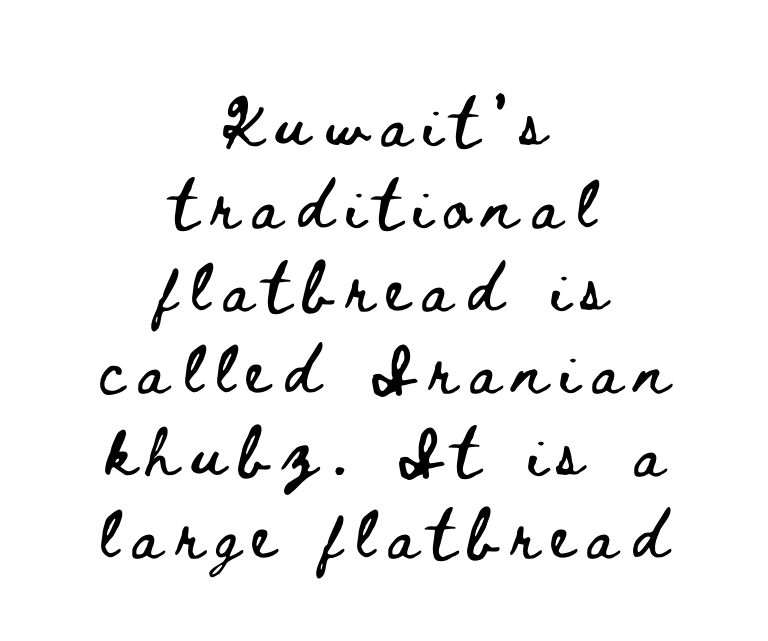
{"width": "wide", "stroke_contrast": "low", "x_height": "small", "monospaced": "no", "underline": "no", "align": "center", "line_spacing": "normal", "line_spacing_ratio": 1.33, "letter_spacing": "wide", "letter_spacing_em": 0.22, "glyph_px": 62}
